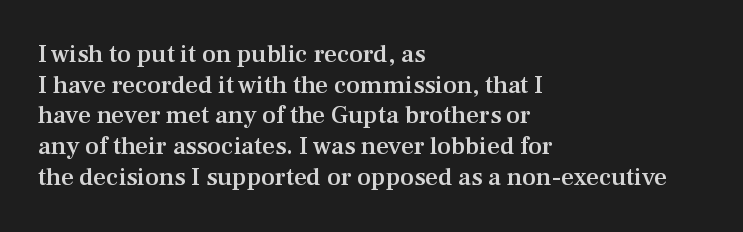
Q: Is the text bold? A: Semi-bold.
Q: Is the text italic (slanted)? A: No, it is upright.
Q: Is the text underlined? A: No.
Q: How is the paragraph aligned? A: Left-aligned.
Q: Is the spacing between letters normal or unusually wide? A: Normal.
